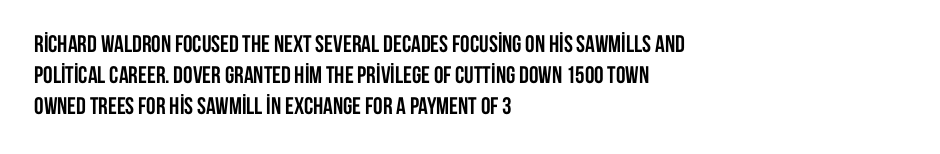
{"italic": "no", "bold": "yes", "underline": "no", "align": "left", "line_spacing": "normal", "line_spacing_ratio": 1.29, "letter_spacing": "normal", "letter_spacing_em": 0.0, "glyph_px": 24}
